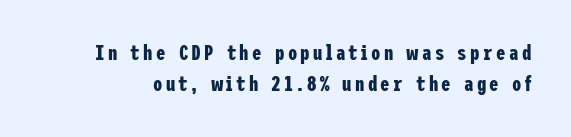
Only glyphs here, with clear space below each row. If you drew a line through each stem, it would be perfectly vertical. The font is running at its bold setting. Quick note: interline space is typical.
